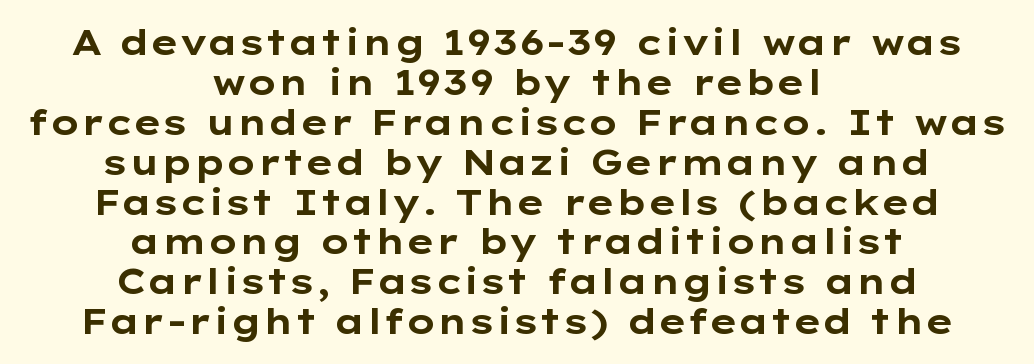
The image shows 35 px bold, wide sans-serif type, upright; set centered, tight line spacing (1.14x), normal letter spacing, not underlined; low stroke contrast and a medium x-height.
